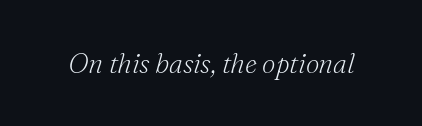
Q: Is the text bold? A: No.
Q: Is the text italic (slanted)? A: Yes, it leans right by about 16 degrees.
Q: Is the text underlined? A: No.
Q: Is the spacing between letters normal or unusually wide? A: Normal.
